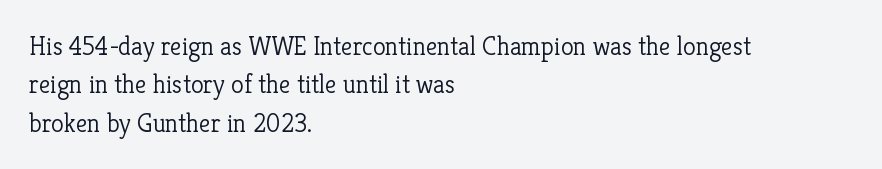
{"italic": "no", "bold": "no", "underline": "no", "align": "left", "line_spacing": "normal", "line_spacing_ratio": 1.48, "letter_spacing": "normal", "letter_spacing_em": 0.0, "glyph_px": 26}
